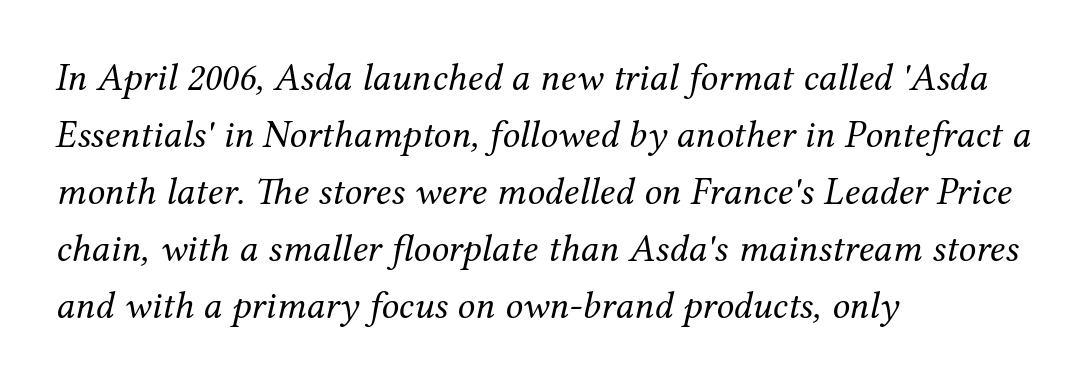
{"serif": "yes", "italic": "yes", "lean": "right", "slant_degrees": 12, "bold": "no", "weight": "regular", "width": "normal", "stroke_contrast": "medium", "x_height": "medium", "monospaced": "no", "underline": "no", "align": "left", "line_spacing": "normal", "line_spacing_ratio": 1.46, "letter_spacing": "normal", "letter_spacing_em": 0.0, "glyph_px": 39}
